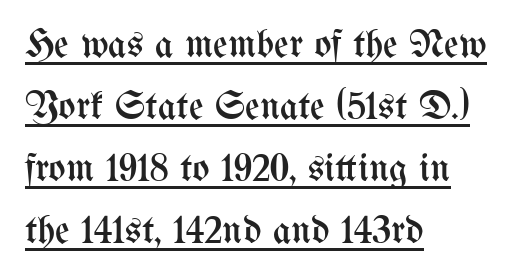
Q: Is the text bold? A: No.
Q: Is the text italic (slanted)? A: No, it is upright.
Q: Is the text underlined? A: Yes.
Q: How is the paragraph aligned? A: Left-aligned.
Q: Is the spacing between letters normal or unusually wide? A: Normal.
Q: Is the spacing between lines tight, normal or loose? A: Normal.
Q: Width (condensed, normal, or wide)? A: Condensed.
Q: Stroke contrast? A: Medium.
Q: x-height? A: Medium.
Q: Monospaced? A: No.
